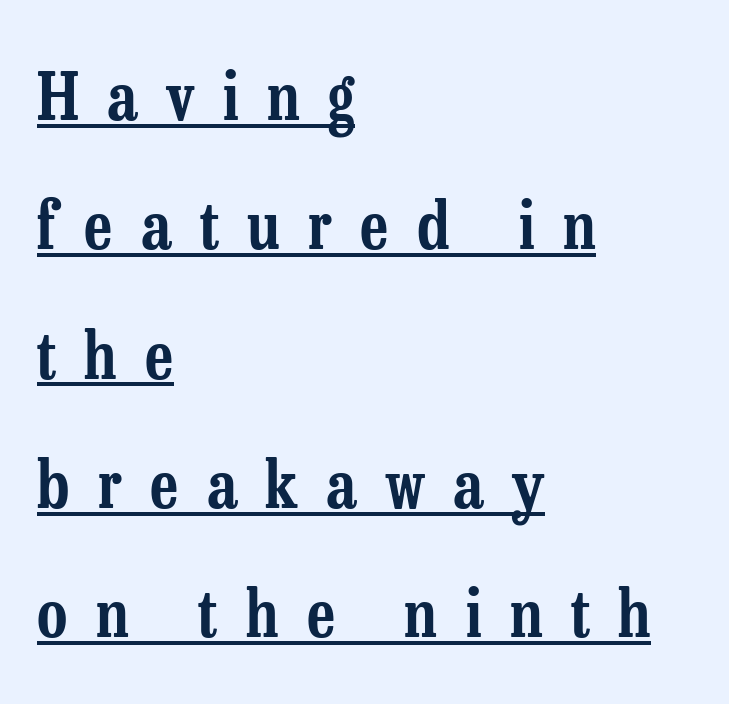
Q: Is the text italic (slanted)? A: No, it is upright.
Q: Is the typeface a serif or a sans-serif typeface? A: Serif.
Q: Is the text underlined? A: Yes.
Q: How is the paragraph aligned? A: Left-aligned.
Q: Is the spacing between letters normal or unusually wide? A: Unusually wide.
Q: Is the spacing between lines tight, normal or loose? A: Loose.
Q: Width (condensed, normal, or wide)? A: Condensed.
Q: Stroke contrast? A: Low.
Q: x-height? A: Medium.
Q: Monospaced? A: No.
